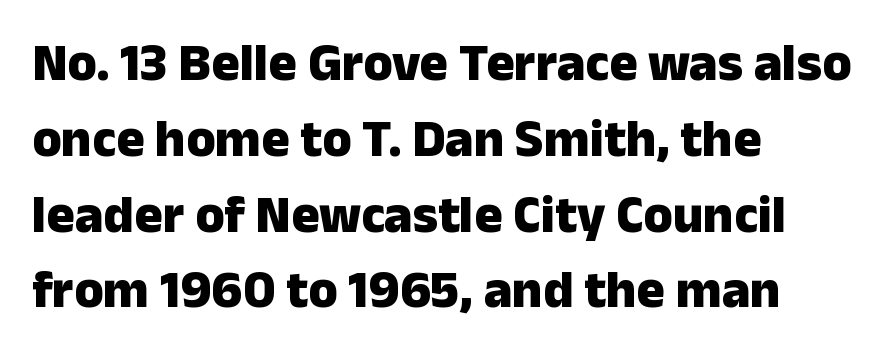
{"serif": "no", "italic": "no", "bold": "yes", "weight": "heavy", "width": "normal", "stroke_contrast": "low", "x_height": "medium", "monospaced": "no", "underline": "no", "align": "left", "line_spacing": "normal", "line_spacing_ratio": 1.43, "letter_spacing": "normal", "letter_spacing_em": 0.0, "glyph_px": 53}
